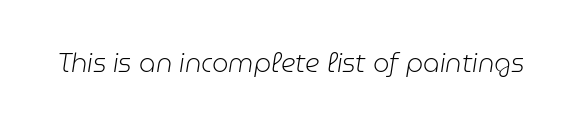
Bare-footed words on every line. Default kerning and tracking; the words read as compact shapes. Heaviness? Minimal to ordinary, like unemphasized prose. It's the slanting kind of type.
